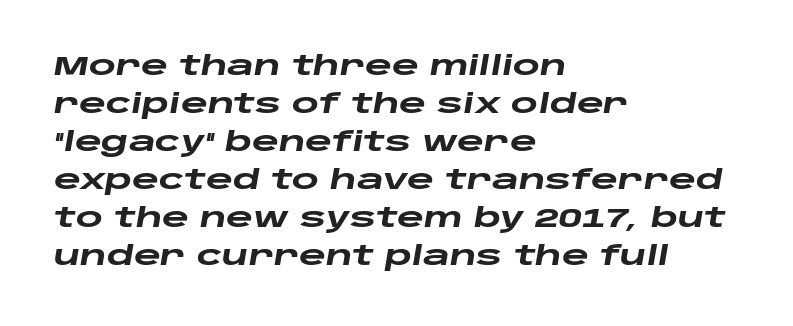
Q: Is the text bold? A: Yes.
Q: Is the text italic (slanted)? A: Yes, it leans right by about 10 degrees.
Q: Is the text underlined? A: No.
Q: How is the paragraph aligned? A: Left-aligned.
Q: Is the spacing between letters normal or unusually wide? A: Normal.
Q: Is the spacing between lines tight, normal or loose? A: Normal.
